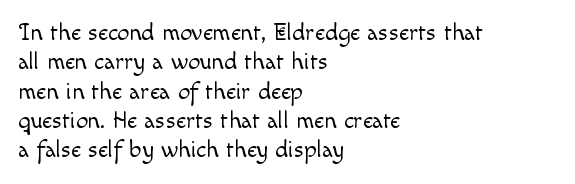
The image shows 24 px text type, upright; set left-aligned, line spacing 1.22x, normal letter spacing, not underlined.
